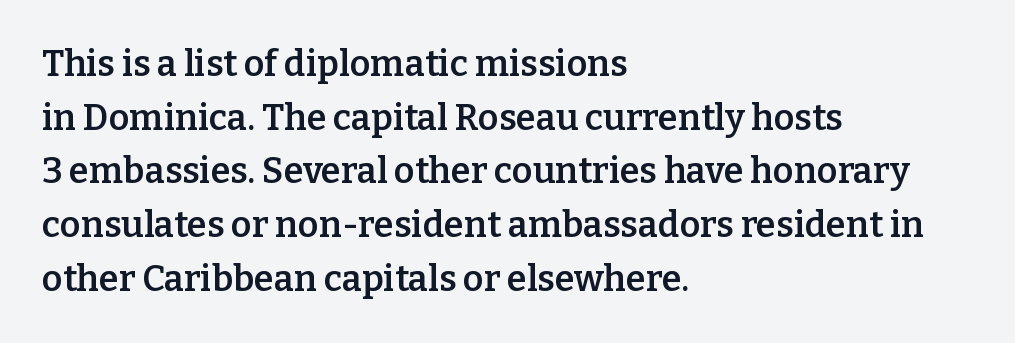
The text block is weighted toward the left margin, trailing off unevenly rightward. You can tell from the footed stems that serif type was used. These lines carry some extra weight — a demibold, not a full bold. The letters advance in unequal steps, a hallmark of proportional type. Is there much room between lines? A standard amount, neither cramped nor airy. Check under the words: just untouched page.
